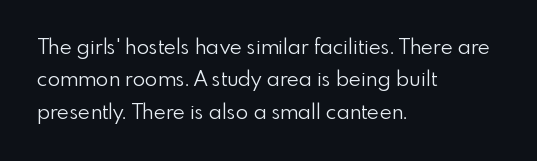
Q: Is the text bold? A: No.
Q: Is the text italic (slanted)? A: No, it is upright.
Q: Is the text underlined? A: No.
Q: How is the paragraph aligned? A: Left-aligned.
Q: Is the spacing between letters normal or unusually wide? A: Normal.
Q: Is the spacing between lines tight, normal or loose? A: Normal.
